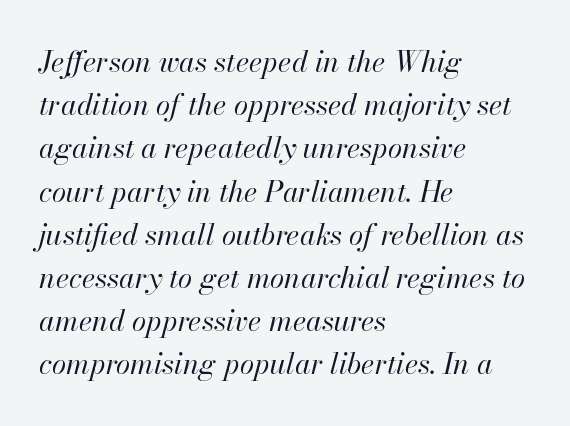
The image shows 29 px regular-weight type, italic (leaning right); set left-aligned, normal line spacing (1.49x), normal letter spacing, not underlined; high stroke contrast and a small x-height.
